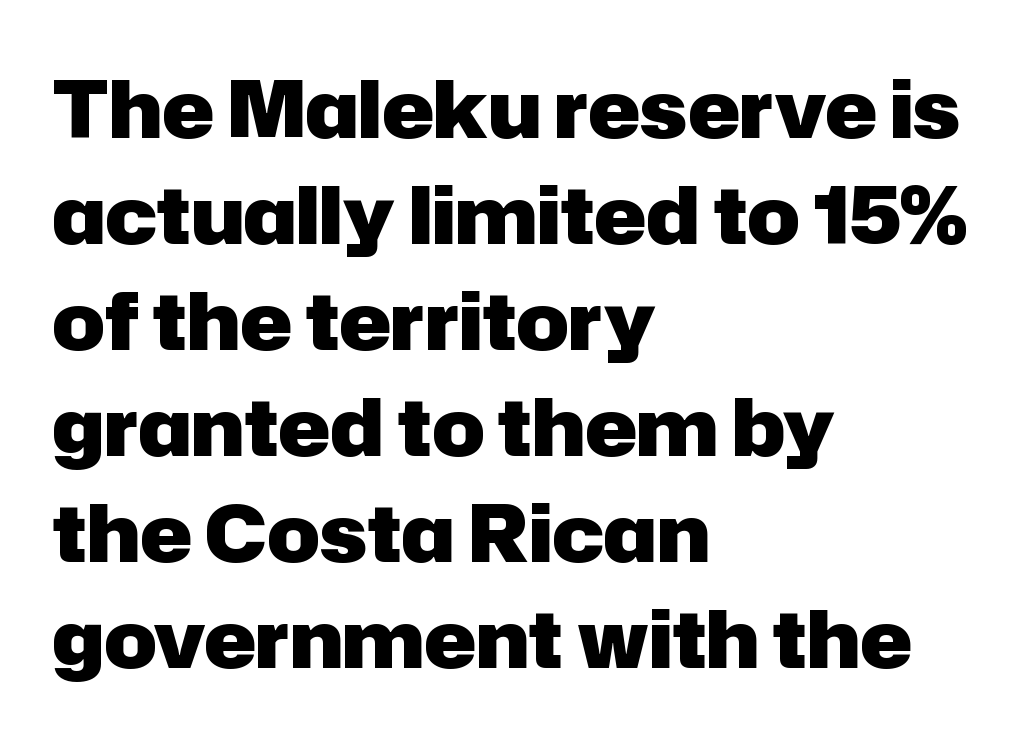
The foot of each line stays bare and open. Do the letters lean? They stand straight. I'd call this a sans setting — the letters go barefoot. A typesetter would call this proportional, since set widths differ per character. Look at the stroke-to-counter ratio: heavy, a bold.
